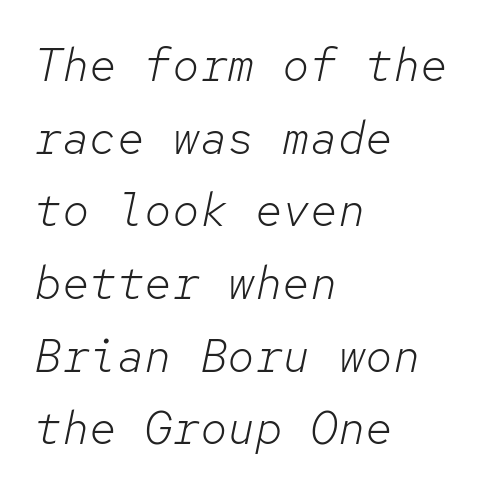
Honestly, there is no underline to notice here at all. Baseline-to-baseline distance is the conventional proportion of letter height. Fixed-width glyphs throughout — classic coding-font behaviour. Slanted lettering throughout.
